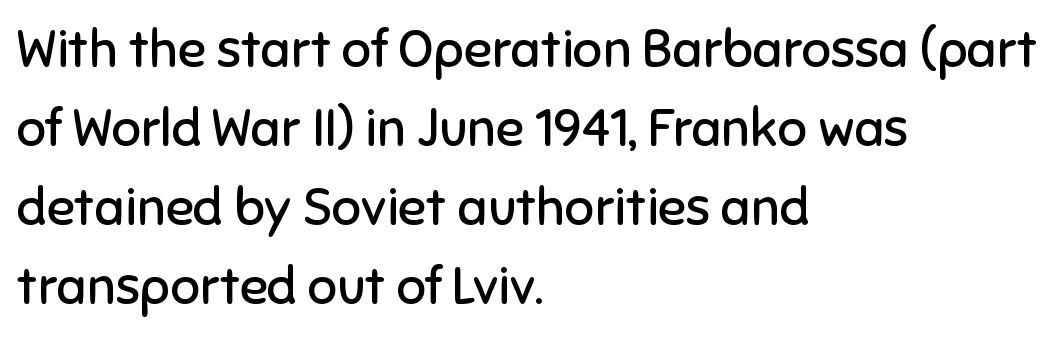
No word sits above an underline. Teacher's note: observe the even left margin — that is flush-left alignment. The passage shown is typed in a proportional face where columns would drift. Students, observe: this is what conventionally led text looks like. The weight would be labelled regular, book, light, or lighter still. The typography opts for an upright posture over an oblique one.
